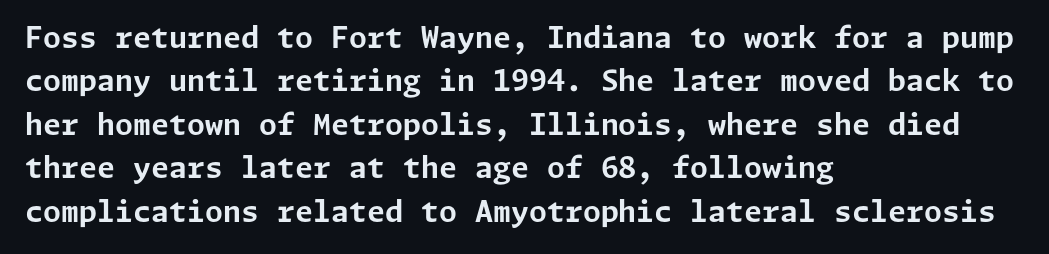
The image shows 29 px bold sans-serif type, upright; set left-aligned, normal line spacing (1.5x), normal letter spacing, not underlined; low stroke contrast and a medium x-height.
